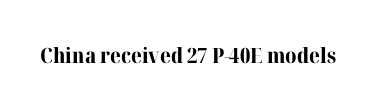
{"italic": "no", "bold": "yes", "underline": "no", "letter_spacing": "normal", "letter_spacing_em": 0.0, "glyph_px": 21}
